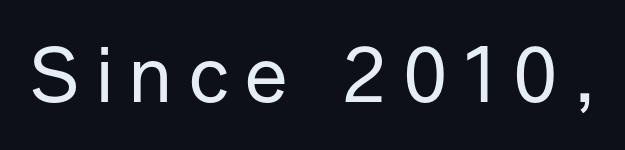
The image shows 78 px sans-serif type, upright; set unusually wide letter spacing (+0.21 em), not underlined; low stroke contrast and a medium x-height.
